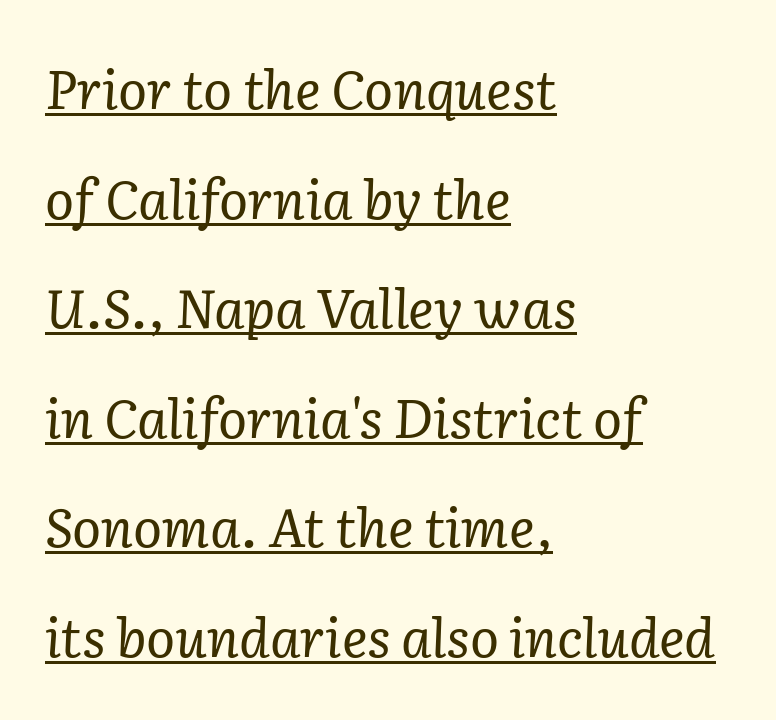
Decoration check: the copy is underlined. Honestly, the rows look like they've been pulled way apart. What kind of face is this? One with serifs. A typesetter would call this proportional, since set widths differ per character. Each stroke keeps to a modest, everyday thickness or less.
